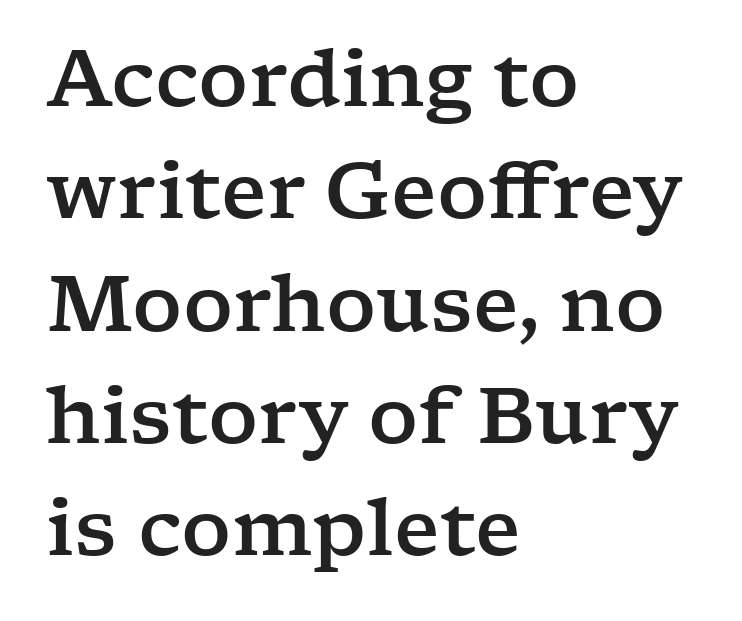
Q: Is the text italic (slanted)? A: No, it is upright.
Q: Is the typeface a serif or a sans-serif typeface? A: Serif.
Q: Is the text underlined? A: No.
Q: How is the paragraph aligned? A: Left-aligned.
Q: Is the spacing between letters normal or unusually wide? A: Normal.
Q: Is the spacing between lines tight, normal or loose? A: Normal.
Q: Width (condensed, normal, or wide)? A: Wide.
Q: Stroke contrast? A: Low.
Q: x-height? A: Medium.
Q: Monospaced? A: No.
